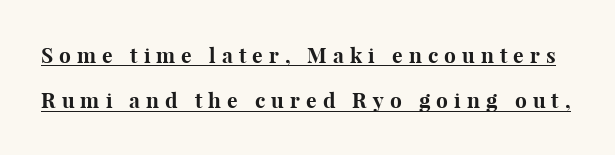
The image shows 21 px bold type, upright; set loose line spacing (2.15x), unusually wide letter spacing (+0.29 em), underlined.
